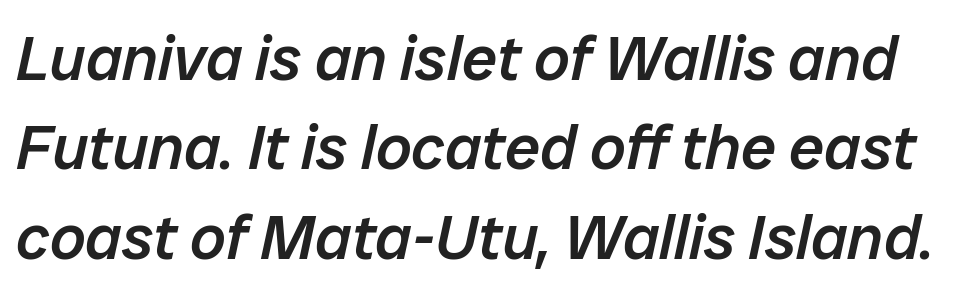
The passage shown leans; its letterforms are oblique. Between one letter and the next there's only the usual sliver of space. The letters advance in unequal steps, a hallmark of proportional type. The string is rendered with underlining switched off. Students, this is semibold: more ink than regular, less than bold. Baseline-to-baseline distance is the conventional proportion of letter height.
